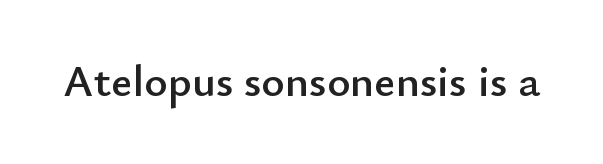
The horizontal fit of the characters is conventional and even. A clean baseline with only descenders dipping below it. Unlike a traditional serif, this face leaves its strokes unadorned. Each letter keeps its own natural width here, so spacing adapts to shape. Notice how the stems are strictly vertical — no italics here.
